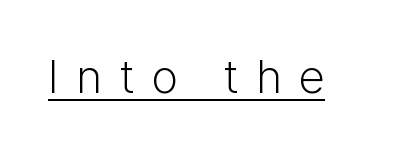
The rendered words wear a rule along their underside. Do the characters align in a grid? No, the font is proportional. In terms of posture, this sample is upright. Someone cranked the tracking dial way up on this one. A light-to-regular cut is what we see here.
